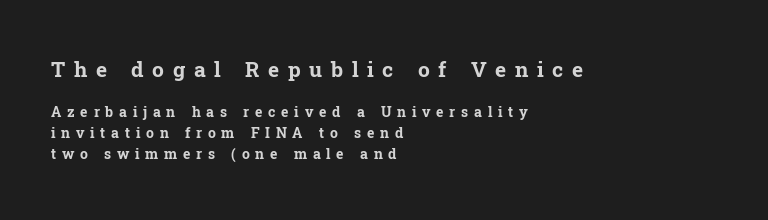
The image shows 21 px bold type, upright; set left-aligned, normal line spacing (1.5x), unusually wide letter spacing (+0.41 em), not underlined; the first (top) block is 1.5x larger.
